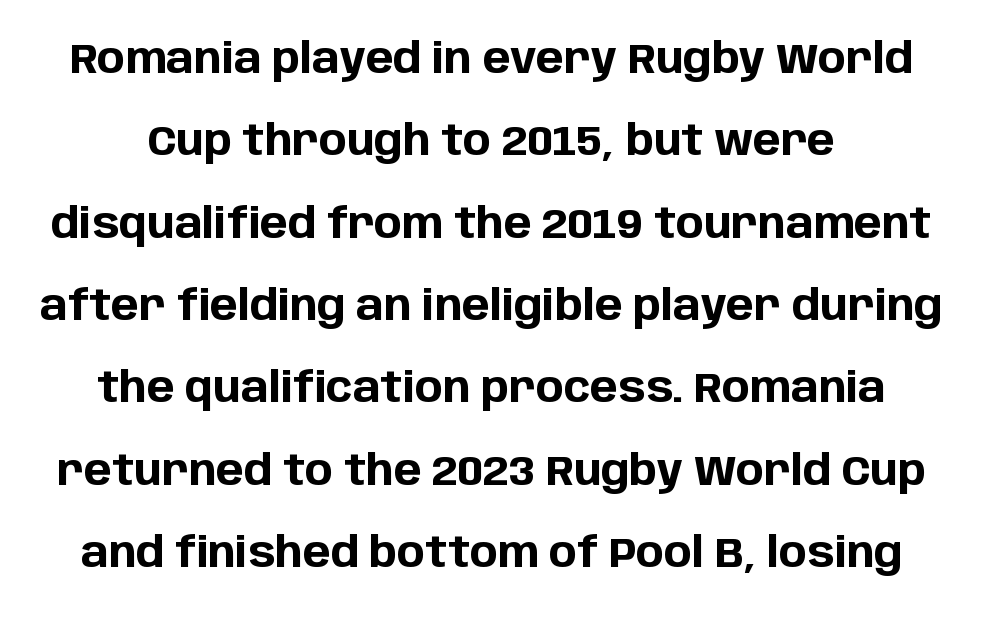
{"serif": "no", "italic": "no", "bold": "yes", "weight": "bold", "width": "normal", "stroke_contrast": "low", "x_height": "large", "monospaced": "no", "underline": "no", "line_spacing": "loose", "line_spacing_ratio": 1.96, "letter_spacing": "normal", "letter_spacing_em": 0.0, "glyph_px": 42}
